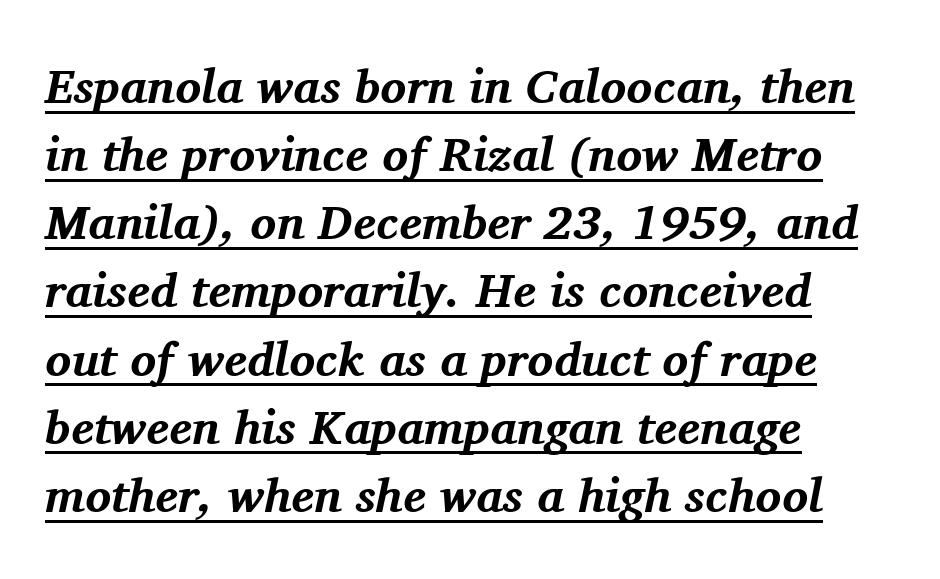
The image shows 48 px bold serif type, italic (leaning right); set left-aligned, normal line spacing (1.42x), normal letter spacing, underlined; medium stroke contrast and a medium x-height.
